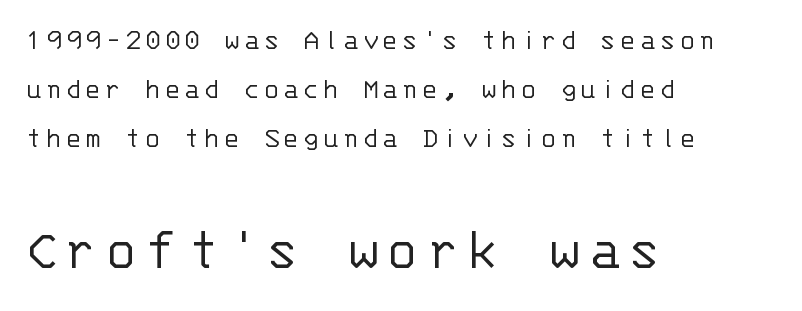
Q: Is the text bold? A: No.
Q: Is the text italic (slanted)? A: No, it is upright.
Q: Is the typeface a serif or a sans-serif typeface? A: Sans-serif.
Q: Is the text underlined? A: No.
Q: How is the paragraph aligned? A: Left-aligned.
Q: Is the spacing between lines tight, normal or loose? A: Normal.
Q: Which block of text is set in a larger size, the first (top) or the second (bottom)? A: The second (bottom) one.
Q: Width (condensed, normal, or wide)? A: Normal.
Q: Stroke contrast? A: Low.
Q: x-height? A: Large.
Q: Monospaced? A: Yes.
